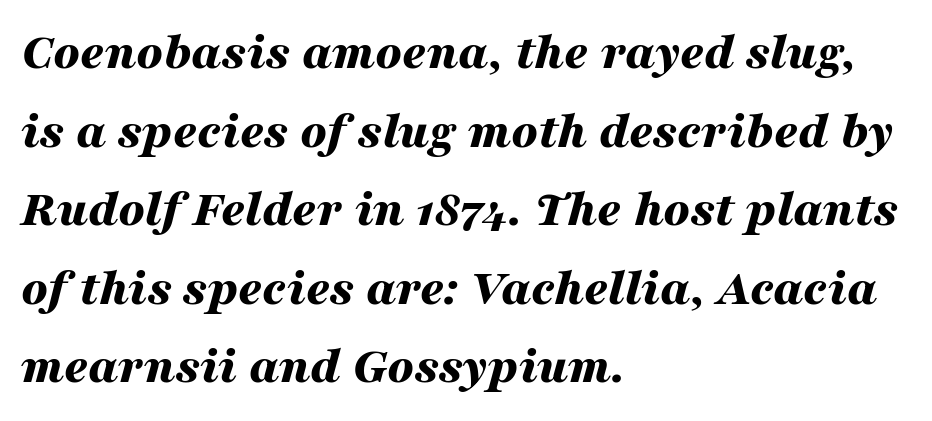
Q: Is the text bold? A: Yes.
Q: Is the text italic (slanted)? A: Yes, it leans right by about 16 degrees.
Q: Is the text underlined? A: No.
Q: How is the paragraph aligned? A: Left-aligned.
Q: Is the spacing between letters normal or unusually wide? A: Normal.
Q: Is the spacing between lines tight, normal or loose? A: Normal.
Q: Width (condensed, normal, or wide)? A: Wide.
Q: Stroke contrast? A: Medium.
Q: x-height? A: Medium.
Q: Monospaced? A: No.
